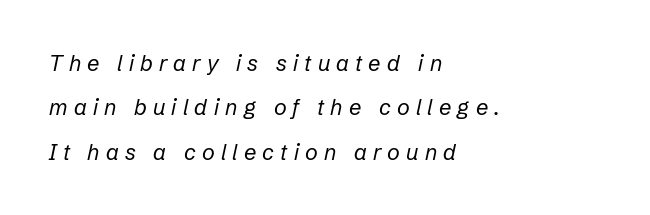
Q: Is the text bold? A: No.
Q: Is the text italic (slanted)? A: Yes, it leans right by about 12 degrees.
Q: Is the text underlined? A: No.
Q: How is the paragraph aligned? A: Left-aligned.
Q: Is the spacing between letters normal or unusually wide? A: Unusually wide.
Q: Is the spacing between lines tight, normal or loose? A: Loose.
